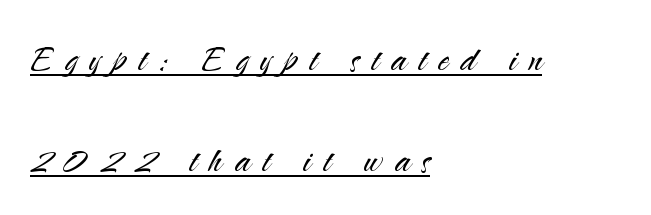
{"serif": "no", "bold": "no", "weight": "light", "width": "normal", "stroke_contrast": "medium", "x_height": "small", "monospaced": "no", "underline": "yes", "align": "left", "line_spacing": "loose", "line_spacing_ratio": 2.29, "letter_spacing": "wide", "letter_spacing_em": 0.28, "glyph_px": 44}
